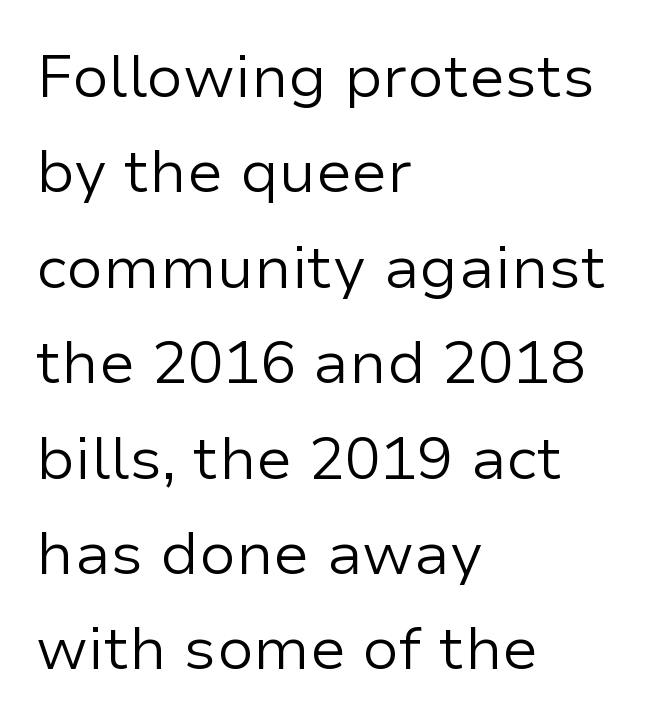
Q: Is the text bold? A: No.
Q: Is the text italic (slanted)? A: No, it is upright.
Q: Is the typeface a serif or a sans-serif typeface? A: Sans-serif.
Q: Is the text underlined? A: No.
Q: How is the paragraph aligned? A: Left-aligned.
Q: Is the spacing between letters normal or unusually wide? A: Normal.
Q: Is the spacing between lines tight, normal or loose? A: Normal.
Q: Width (condensed, normal, or wide)? A: Normal.
Q: Stroke contrast? A: Low.
Q: x-height? A: Medium.
Q: Monospaced? A: No.
